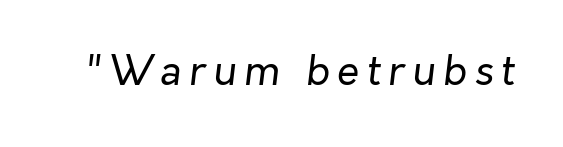
{"italic": "yes", "lean": "right", "slant_degrees": 7, "bold": "no", "weight": "regular", "width": "normal", "stroke_contrast": "low", "x_height": "medium", "monospaced": "no", "underline": "no", "glyph_px": 40}
